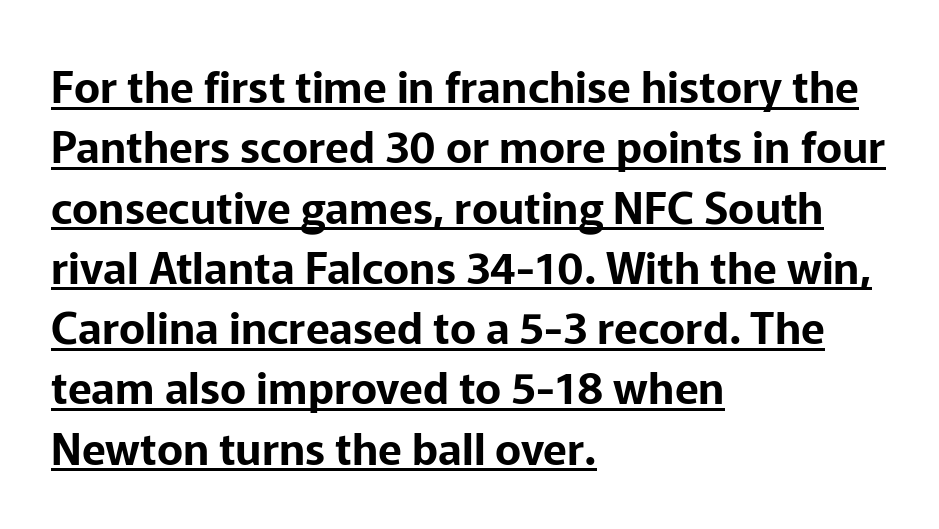
Q: Is the text italic (slanted)? A: No, it is upright.
Q: Is the typeface a serif or a sans-serif typeface? A: Sans-serif.
Q: Is the text underlined? A: Yes.
Q: How is the paragraph aligned? A: Left-aligned.
Q: Is the spacing between letters normal or unusually wide? A: Normal.
Q: Is the spacing between lines tight, normal or loose? A: Normal.
Q: Width (condensed, normal, or wide)? A: Normal.
Q: Stroke contrast? A: Low.
Q: x-height? A: Medium.
Q: Monospaced? A: No.
